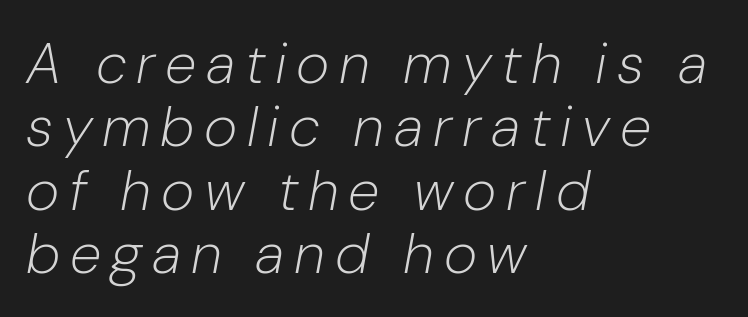
The image shows 57 px light type, italic (leaning right); set left-aligned, tight line spacing (1.11x), not underlined; low stroke contrast and a medium x-height.
